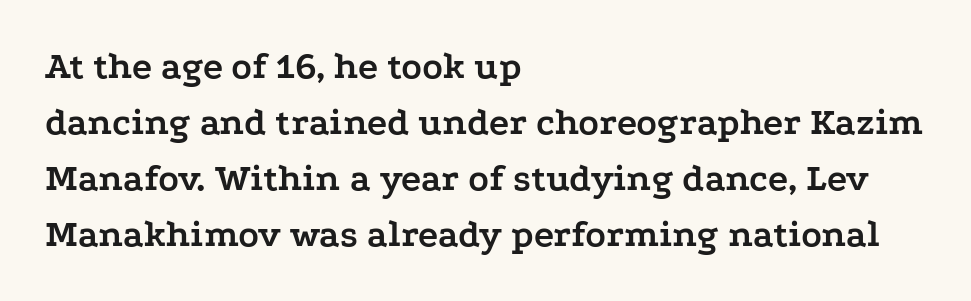
Q: Is the text bold? A: Yes.
Q: Is the text italic (slanted)? A: No, it is upright.
Q: Is the typeface a serif or a sans-serif typeface? A: Serif.
Q: Is the text underlined? A: No.
Q: How is the paragraph aligned? A: Left-aligned.
Q: Is the spacing between letters normal or unusually wide? A: Normal.
Q: Is the spacing between lines tight, normal or loose? A: Normal.
Q: Width (condensed, normal, or wide)? A: Wide.
Q: Stroke contrast? A: Low.
Q: x-height? A: Medium.
Q: Monospaced? A: No.
